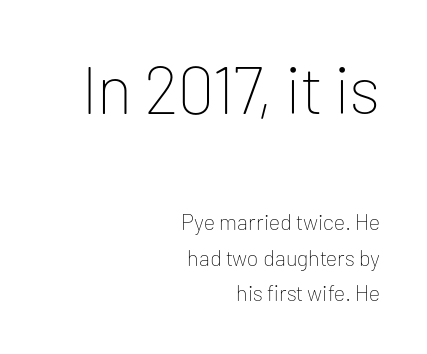
Q: Is the text bold? A: No.
Q: Is the text italic (slanted)? A: No, it is upright.
Q: Is the typeface a serif or a sans-serif typeface? A: Sans-serif.
Q: Is the text underlined? A: No.
Q: How is the paragraph aligned? A: Right-aligned.
Q: Is the spacing between letters normal or unusually wide? A: Normal.
Q: Is the spacing between lines tight, normal or loose? A: Normal.
Q: Which block of text is set in a larger size, the first (top) or the second (bottom)? A: The first (top) one.
Q: Width (condensed, normal, or wide)? A: Normal.
Q: Stroke contrast? A: Low.
Q: x-height? A: Medium.
Q: Monospaced? A: No.
